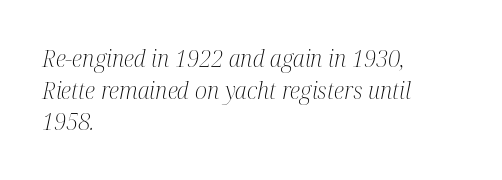
Q: Is the text bold? A: No.
Q: Is the text italic (slanted)? A: Yes, it leans right by about 12 degrees.
Q: Is the text underlined? A: No.
Q: How is the paragraph aligned? A: Left-aligned.
Q: Is the spacing between letters normal or unusually wide? A: Normal.
Q: Is the spacing between lines tight, normal or loose? A: Normal.
